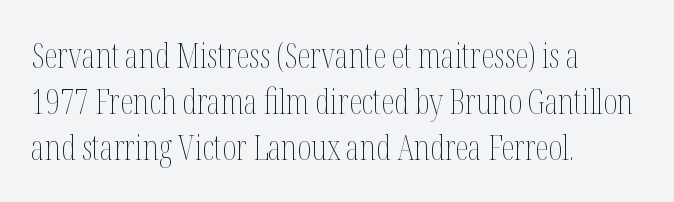
Q: Is the text bold? A: No.
Q: Is the text italic (slanted)? A: No, it is upright.
Q: Is the text underlined? A: No.
Q: How is the paragraph aligned? A: Left-aligned.
Q: Is the spacing between letters normal or unusually wide? A: Normal.
Q: Is the spacing between lines tight, normal or loose? A: Normal.
Q: Width (condensed, normal, or wide)? A: Condensed.
Q: Stroke contrast? A: Medium.
Q: x-height? A: Medium.
Q: Monospaced? A: No.
